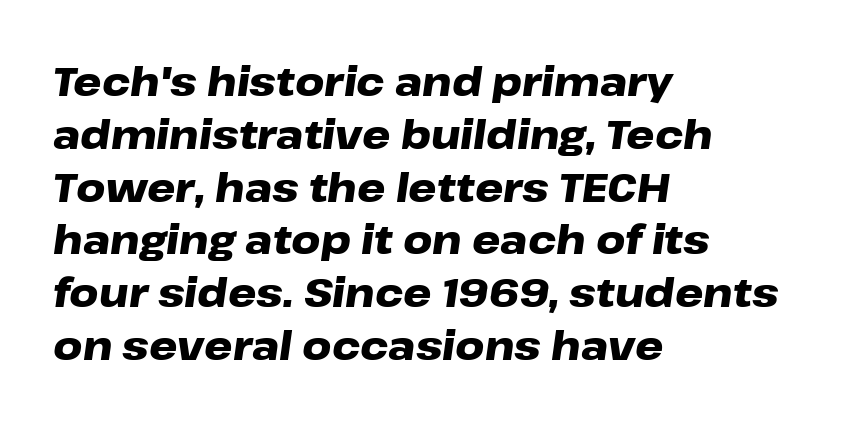
{"italic": "yes", "lean": "right", "slant_degrees": 8, "bold": "yes", "weight": "heavy", "width": "wide", "stroke_contrast": "low", "x_height": "medium", "monospaced": "no", "underline": "no", "align": "left", "line_spacing": "normal", "line_spacing_ratio": 1.32, "letter_spacing": "normal", "letter_spacing_em": 0.0, "glyph_px": 40}
